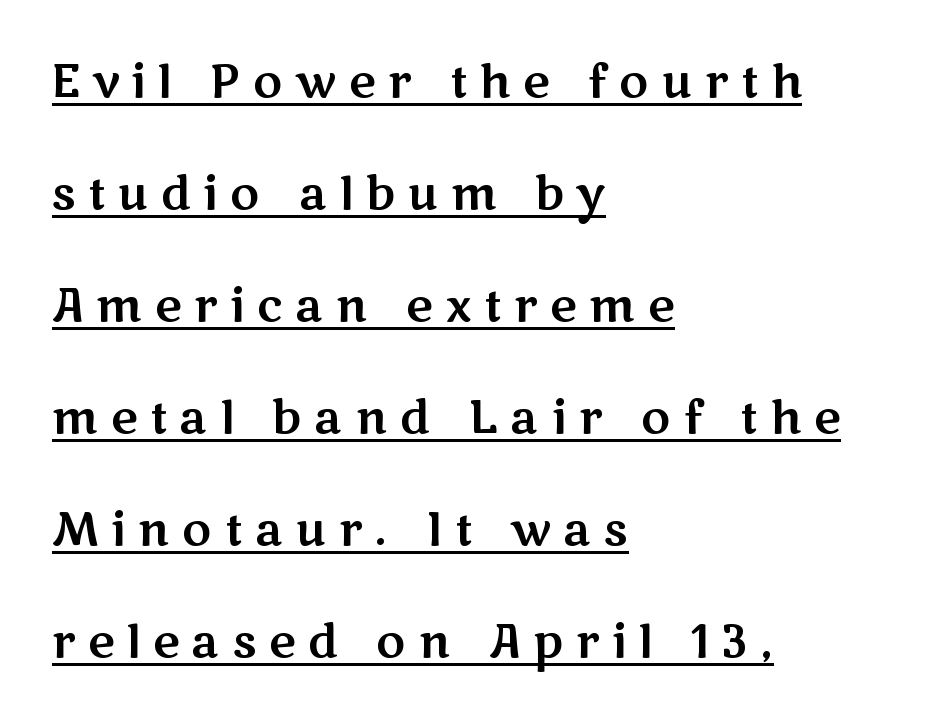
Leftover space on each line is placed entirely after the last word. Compared with typical paragraphs, the rows here are farther apart. These lines are rendered in a variable-pitch font. The letters are spread apart with noticeably loose tracking. A typographer would call this underscored text.
